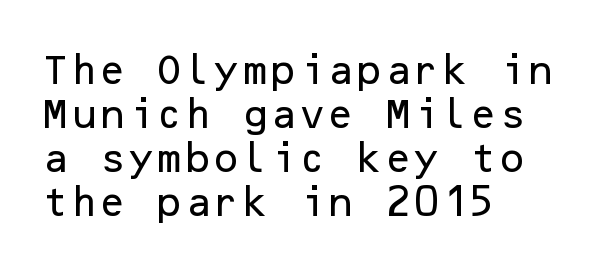
{"serif": "no", "italic": "no", "width": "normal", "stroke_contrast": "low", "x_height": "medium", "underline": "no", "align": "left", "line_spacing": "normal", "line_spacing_ratio": 1.33, "letter_spacing": "normal", "letter_spacing_em": 0.0, "glyph_px": 33}
